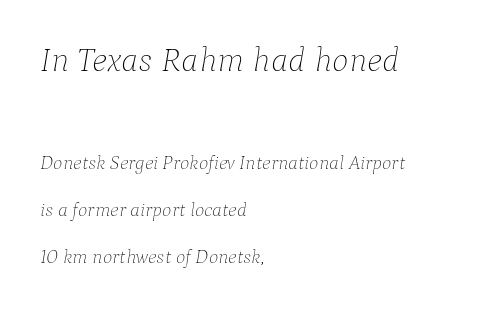
Bigger letters appear in the top chunk; the bottom chunk is reduced. Only glyphs here, with clear space below each row. A typesetter would call this leading open, well beyond the default. Bold? No — there's no thickening of the strokes.
